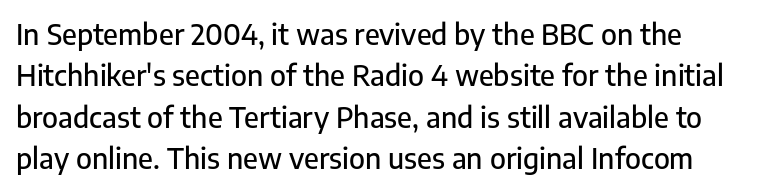
Each new line begins a customary step beneath the previous one. Character widths vary here, with narrow letters taking less room than wide ones. Nope, not italic — everything's standing straight. The face used here is a sans, in the tradition of grotesques and geometrics. Honestly, there is no underline to notice here at all.
